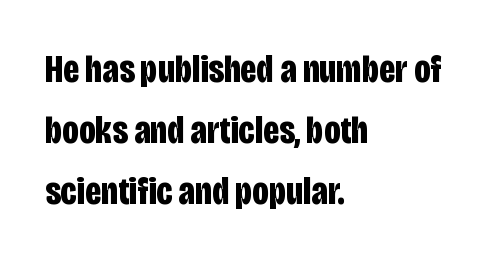
In CSS terms this would be text-align: left. The passage shown is emphatically bold. A typesetter would call this proportional, since set widths differ per character. Do the letters lean? They stand straight. A normal amount of white space separates one row of letters from the next.
